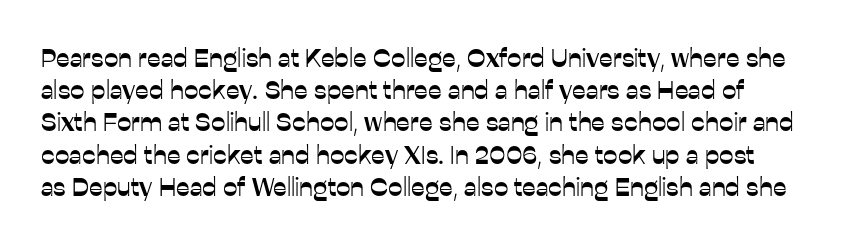
Q: Is the text italic (slanted)? A: No, it is upright.
Q: Is the text underlined? A: No.
Q: Is the spacing between letters normal or unusually wide? A: Normal.
